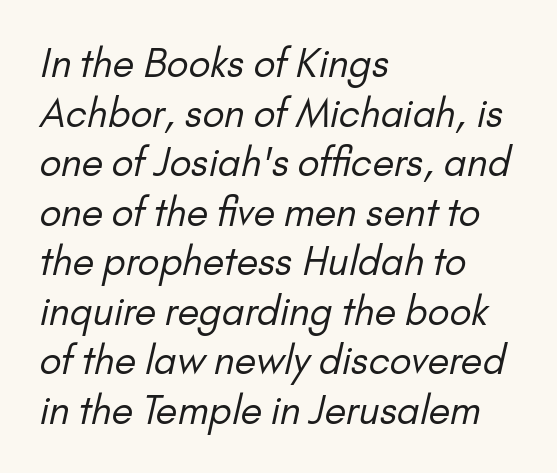
{"serif": "no", "bold": "no", "weight": "regular", "width": "normal", "stroke_contrast": "low", "x_height": "small", "monospaced": "no", "underline": "no", "align": "left", "line_spacing": "normal", "line_spacing_ratio": 1.27, "letter_spacing": "normal", "letter_spacing_em": 0.0, "glyph_px": 39}
